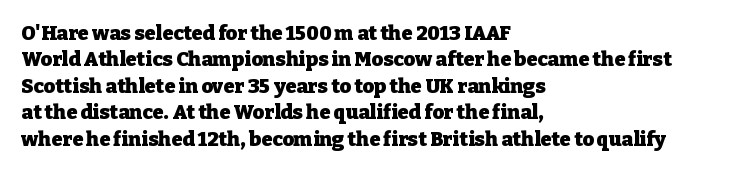
Q: Is the text bold? A: Yes.
Q: Is the text italic (slanted)? A: No, it is upright.
Q: Is the text underlined? A: No.
Q: How is the paragraph aligned? A: Left-aligned.
Q: Is the spacing between letters normal or unusually wide? A: Normal.
Q: Is the spacing between lines tight, normal or loose? A: Normal.
